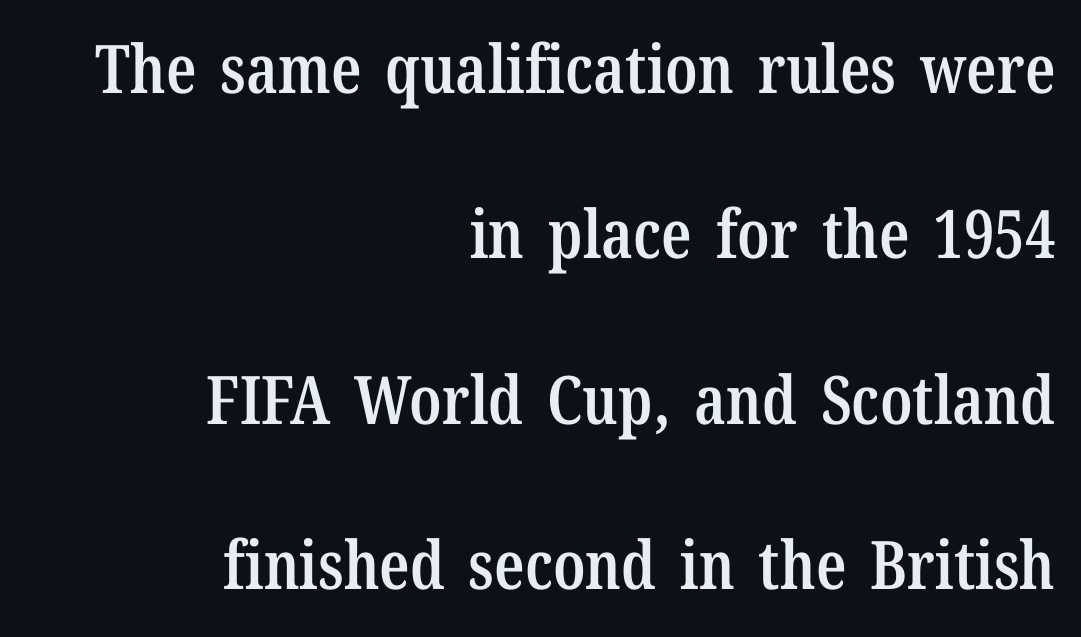
Successive baselines arrive slowly, with a big drop between each. Notice the strokes are somewhat thickened but not fully heavy: this is a semibold. The letters advance in unequal steps, a hallmark of proportional type. Notice how the passage keeps a crisp vertical edge on the right only.
